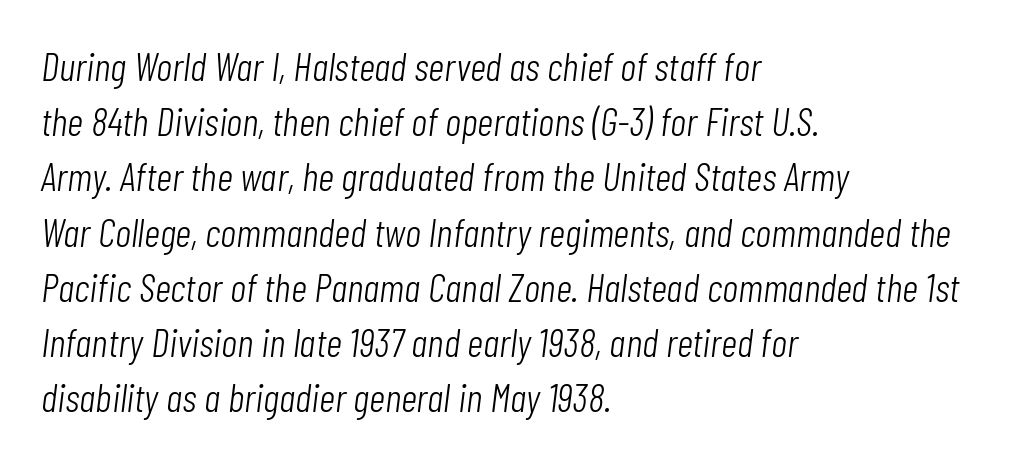
The image shows 40 px light, condensed type, italic (leaning right); set left-aligned, normal line spacing (1.38x), normal letter spacing, not underlined; low stroke contrast and a medium x-height.
